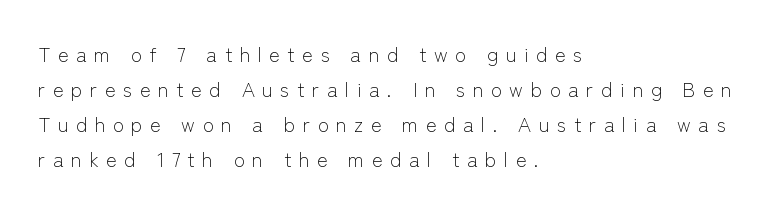
Each line starts at the same left margin while the right side varies. The font sits on the lighter half of the weight spectrum, regular included. In terms of letterspacing, this is a distinctly airy, spread setting. Descenders hang freely into open space. The axis of the letterforms is exactly vertical.
